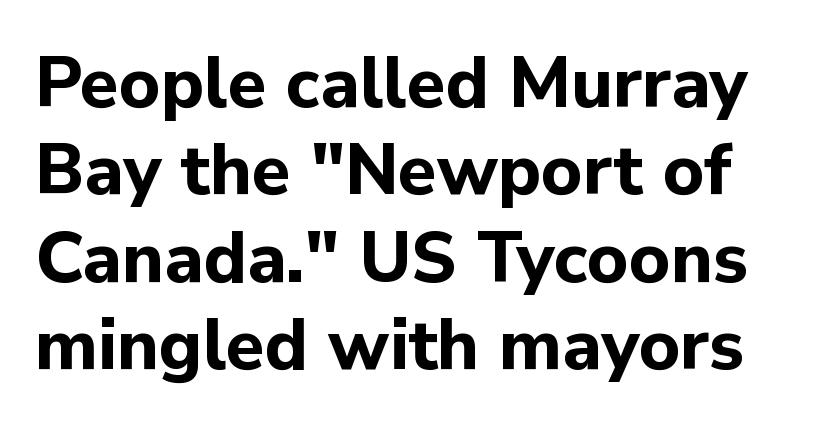
Emphasis by weight is at full strength: bold. Are there feet on the stems? There aren't — it's a sans. Every character sits straight up, as roman type does. The string is rendered with underlining switched off. Standard letterfit; no display-style spreading of the glyphs.
